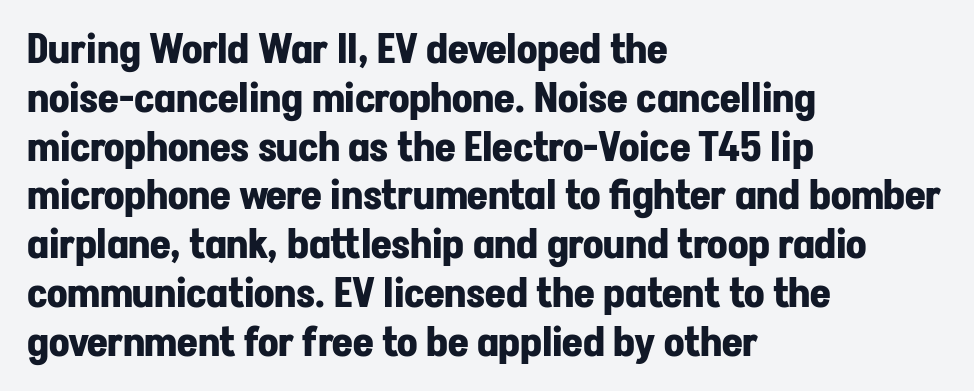
I'd call this a sans setting — the letters go barefoot. No italicization has been applied; the sample stays upright. A typesetter would call this proportional, since set widths differ per character. These lines stack with their left ends in a neat column. On the weight axis this lands at bold, roughly 700. Bare-footed words on every line.
